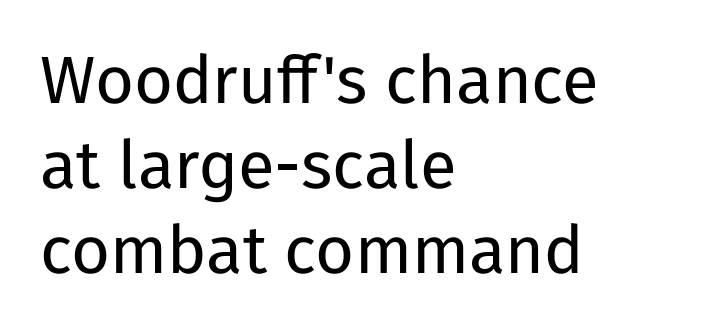
The image shows 67 px regular-weight sans-serif type, upright; set left-aligned, normal line spacing (1.27x), normal letter spacing, not underlined; low stroke contrast and a medium x-height.
